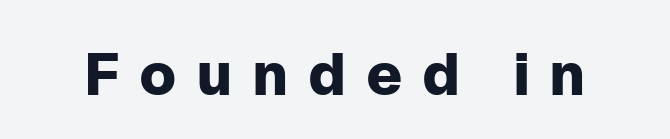
{"serif": "no", "italic": "no", "width": "normal", "stroke_contrast": "low", "x_height": "medium", "monospaced": "no", "underline": "no", "letter_spacing": "wide", "letter_spacing_em": 0.33, "glyph_px": 59}
